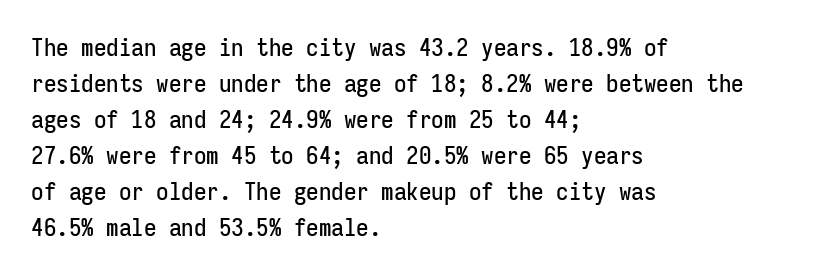
Q: Is the text italic (slanted)? A: No, it is upright.
Q: Is the text underlined? A: No.
Q: How is the paragraph aligned? A: Left-aligned.
Q: Is the spacing between letters normal or unusually wide? A: Normal.
Q: Is the spacing between lines tight, normal or loose? A: Normal.
